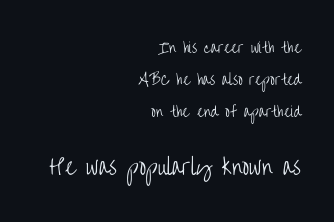
The image shows 21 px text type, upright; set right-aligned, loose line spacing (2.28x), normal letter spacing, not underlined; the second (bottom) block is 1.5x larger.
